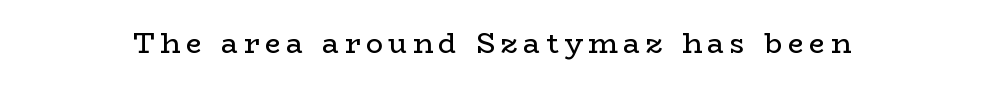
A clean baseline with only descenders dipping below it. Posture: straight, roman, zero tilt. The glyphs in this specimen are seriffed. Is this a heavy cut? Hardly; it is regular or lighter. Spacing verdict: proportional, widths tailored to each character.
